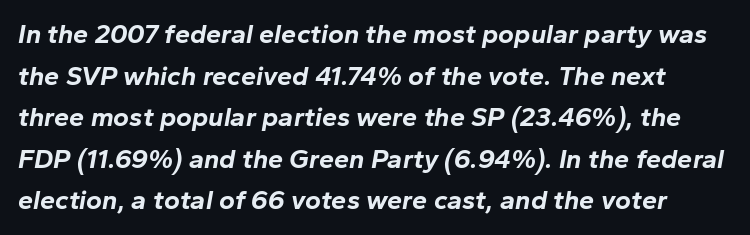
{"italic": "yes", "lean": "right", "slant_degrees": 10, "bold": "yes", "underline": "no", "line_spacing": "normal", "line_spacing_ratio": 1.54, "letter_spacing": "normal", "letter_spacing_em": 0.0, "glyph_px": 27}
